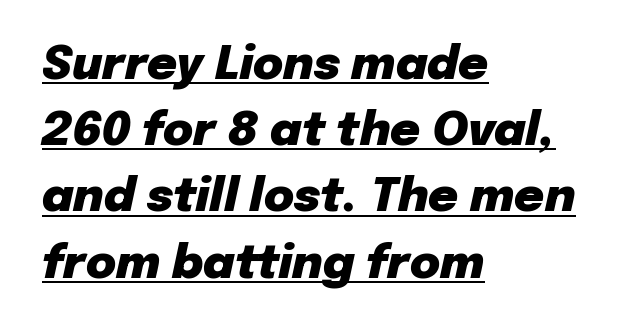
{"italic": "yes", "lean": "right", "slant_degrees": 12, "bold": "yes", "weight": "heavy", "width": "normal", "stroke_contrast": "low", "x_height": "medium", "monospaced": "no", "underline": "yes", "align": "left", "line_spacing": "normal", "line_spacing_ratio": 1.44, "letter_spacing": "normal", "letter_spacing_em": 0.0, "glyph_px": 46}
